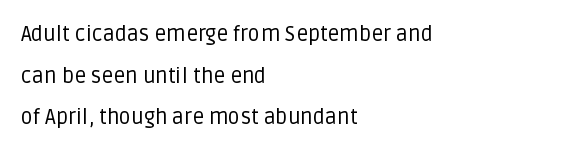
The image shows 21 px text type, upright; set left-aligned, loose line spacing (1.98x), normal letter spacing, not underlined.
